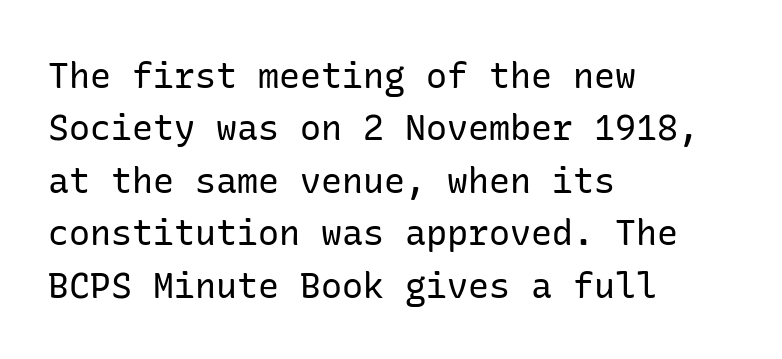
A normal amount of white space separates one row of letters from the next. The characters display no serif detailing; their extremities are plain. Ink coverage per letter is moderate at most. The type is set solid horizontally, with unmodified tracking. Descenders are the only things crossing below the line. Every character sits straight up, as roman type does.
